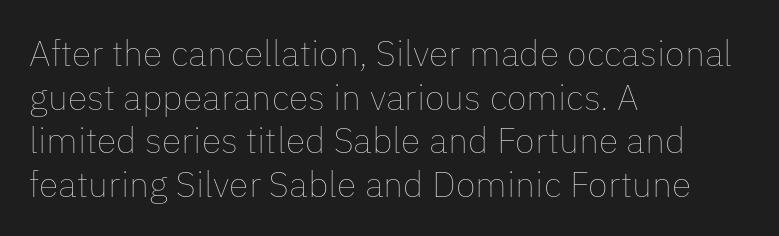
Each letter keeps its own natural width here, so spacing adapts to shape. Tracking value appears to be zero — textbook default spacing. The space beneath each line is pristine and unruled. The strokes carry an ordinary text weight at most. The font's upright variant was chosen for this text. The paragraph shown leans on its left margin.
